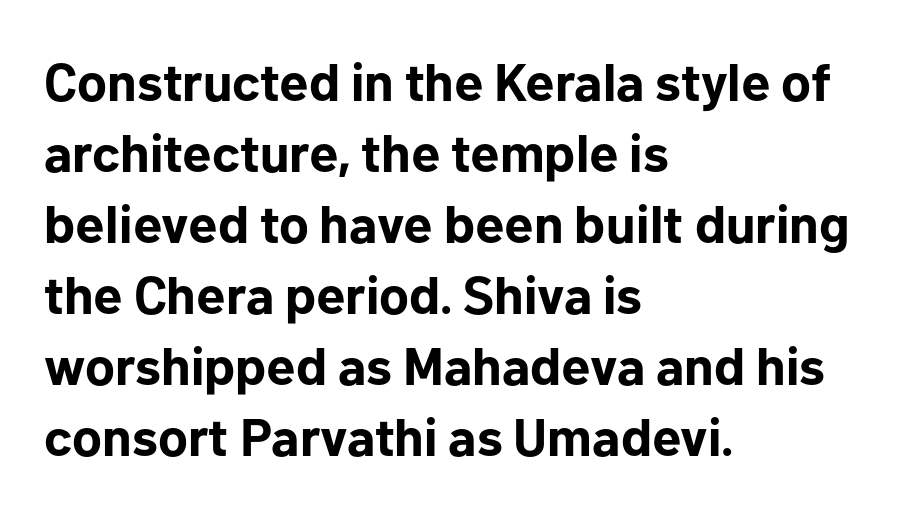
Q: Is the text bold? A: Yes.
Q: Is the text italic (slanted)? A: No, it is upright.
Q: Is the typeface a serif or a sans-serif typeface? A: Sans-serif.
Q: Is the text underlined? A: No.
Q: How is the paragraph aligned? A: Left-aligned.
Q: Is the spacing between letters normal or unusually wide? A: Normal.
Q: Is the spacing between lines tight, normal or loose? A: Normal.
Q: Width (condensed, normal, or wide)? A: Normal.
Q: Stroke contrast? A: Low.
Q: x-height? A: Medium.
Q: Monospaced? A: No.
